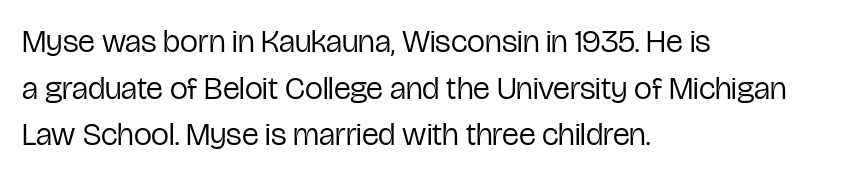
The lettering stays uniformly vertical, giving the passage a roman look. Tracking value appears to be zero — textbook default spacing. Each letter keeps its own natural width here, so spacing adapts to shape. Anything drawn beneath the words? Only blank space.
